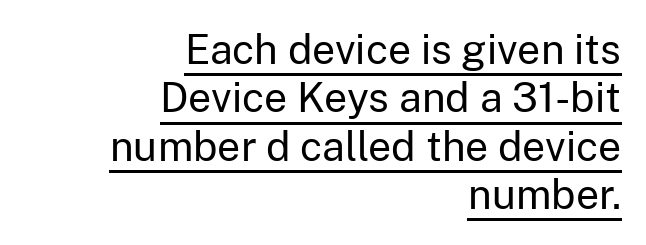
{"serif": "no", "italic": "no", "bold": "no", "weight": "regular", "width": "normal", "stroke_contrast": "low", "x_height": "medium", "monospaced": "no", "underline": "yes", "align": "right", "line_spacing_ratio": 1.18, "letter_spacing": "normal", "letter_spacing_em": 0.0, "glyph_px": 41}
